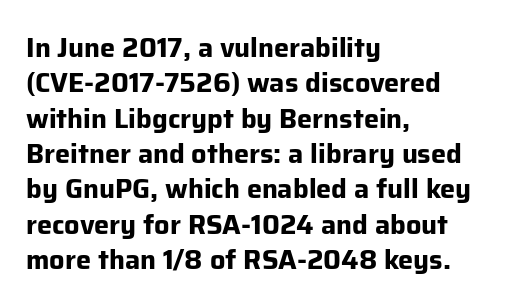
The image shows 27 px bold type, upright; set left-aligned, normal line spacing (1.31x), normal letter spacing, not underlined.
